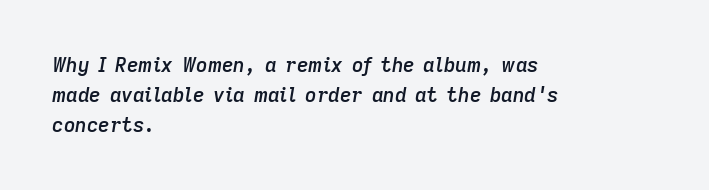
Q: Is the text bold? A: Semi-bold.
Q: Is the text italic (slanted)? A: Yes, it leans right by about 9 degrees.
Q: Is the text underlined? A: No.
Q: How is the paragraph aligned? A: Left-aligned.
Q: Is the spacing between letters normal or unusually wide? A: Normal.
Q: Is the spacing between lines tight, normal or loose? A: Normal.
